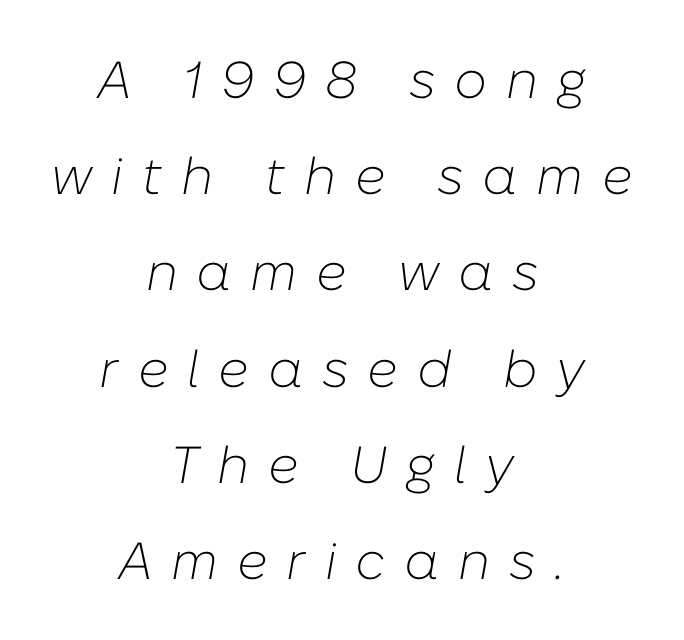
The image shows 52 px light type, italic (leaning right); set centered, line spacing 1.85x, unusually wide letter spacing (+0.36 em), not underlined; low stroke contrast and a medium x-height.
